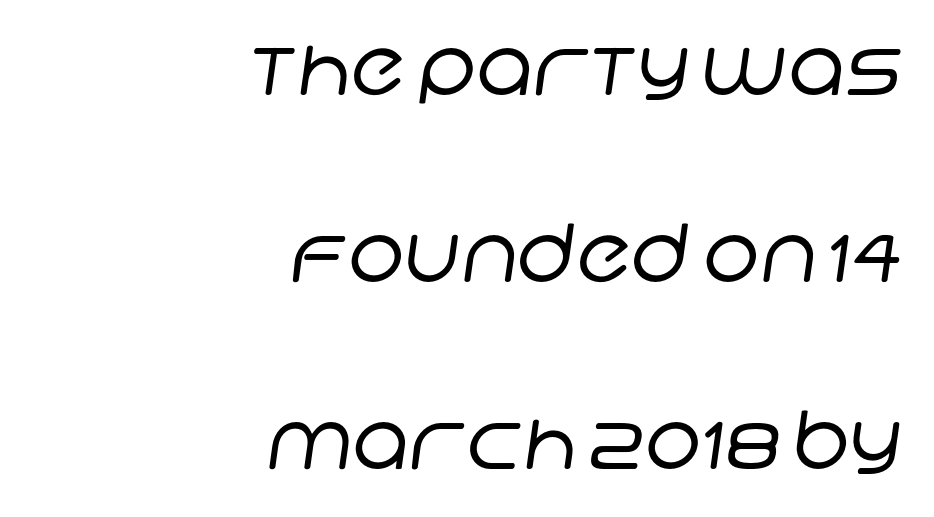
The image shows 80 px regular-weight sans-serif type; set right-aligned, loose line spacing (2.34x), normal letter spacing, not underlined; low stroke contrast and a large x-height.
